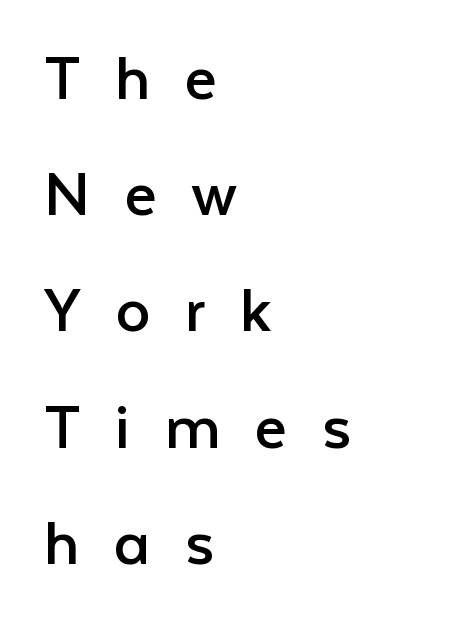
Q: Is the text bold? A: No.
Q: Is the text italic (slanted)? A: No, it is upright.
Q: Is the typeface a serif or a sans-serif typeface? A: Sans-serif.
Q: Is the text underlined? A: No.
Q: How is the paragraph aligned? A: Left-aligned.
Q: Is the spacing between letters normal or unusually wide? A: Unusually wide.
Q: Is the spacing between lines tight, normal or loose? A: Normal.
Q: Width (condensed, normal, or wide)? A: Normal.
Q: Stroke contrast? A: Low.
Q: x-height? A: Medium.
Q: Monospaced? A: No.
